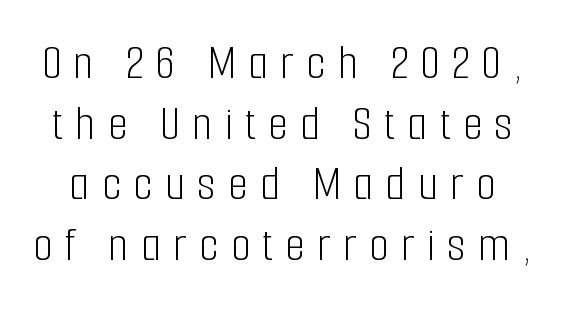
Q: Is the text bold? A: No.
Q: Is the text italic (slanted)? A: No, it is upright.
Q: Is the typeface a serif or a sans-serif typeface? A: Sans-serif.
Q: Is the text underlined? A: No.
Q: Is the spacing between letters normal or unusually wide? A: Unusually wide.
Q: Width (condensed, normal, or wide)? A: Condensed.
Q: Stroke contrast? A: Low.
Q: x-height? A: Medium.
Q: Monospaced? A: No.
